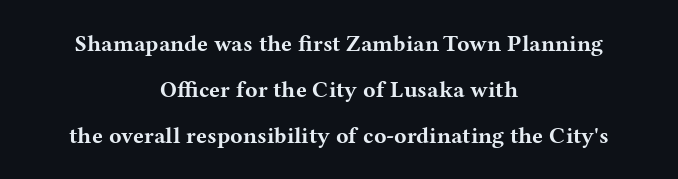
Q: Is the text bold? A: Yes.
Q: Is the text italic (slanted)? A: No, it is upright.
Q: Is the text underlined? A: No.
Q: How is the paragraph aligned? A: Centered.
Q: Is the spacing between letters normal or unusually wide? A: Normal.
Q: Is the spacing between lines tight, normal or loose? A: Loose.
